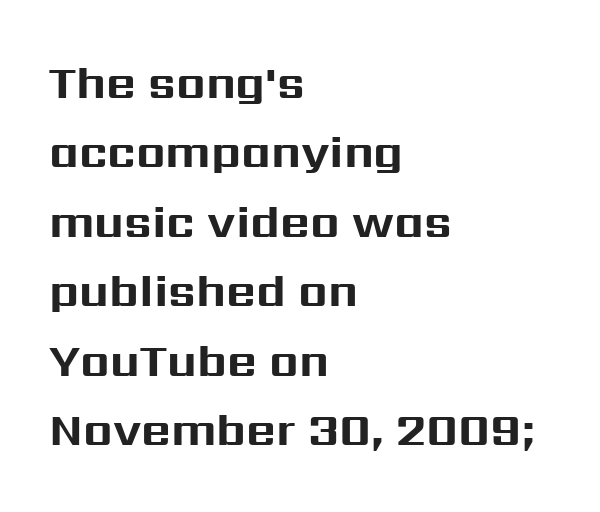
What stands out about the letter spacing? Nothing — it is the standard amount. You could not count columns in this text — the font is proportionally spaced. Lines of text with bare space underneath. Posture: straight, roman, zero tilt.
